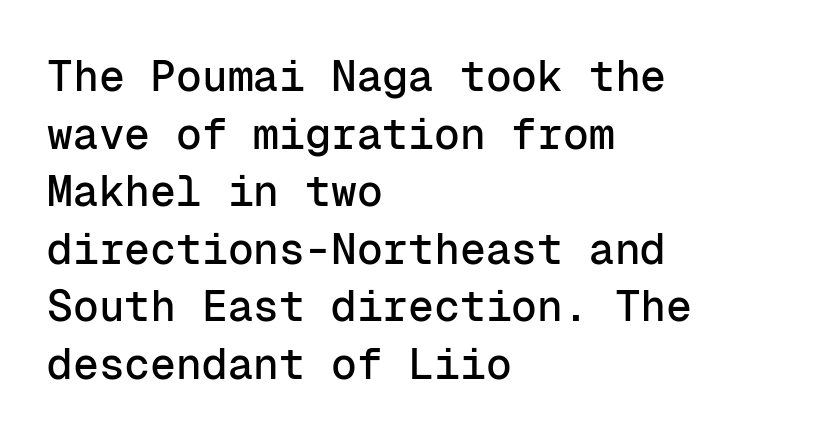
{"serif": "no", "italic": "no", "width": "normal", "stroke_contrast": "low", "x_height": "medium", "monospaced": "yes", "underline": "no", "align": "left", "line_spacing": "normal", "line_spacing_ratio": 1.34, "letter_spacing": "normal", "letter_spacing_em": 0.0, "glyph_px": 43}
